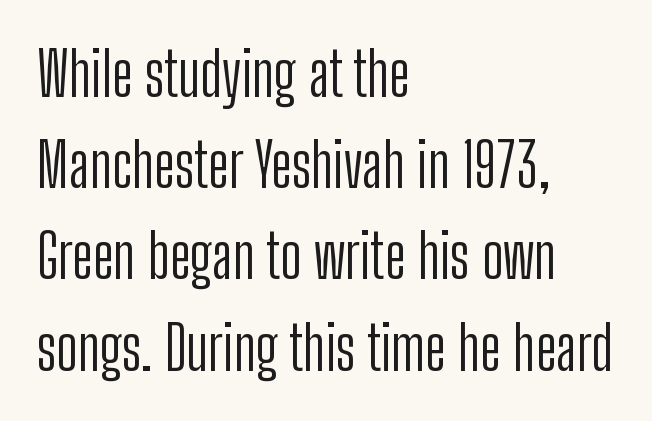
No extra ink here — the face is not bold. A typesetter would call this leading conventional body-copy spacing. Typographically, this falls in the sans-serif category. Only glyphs here, with clear space below each row. The rendering uses natural spacing where letterforms have individual widths.
